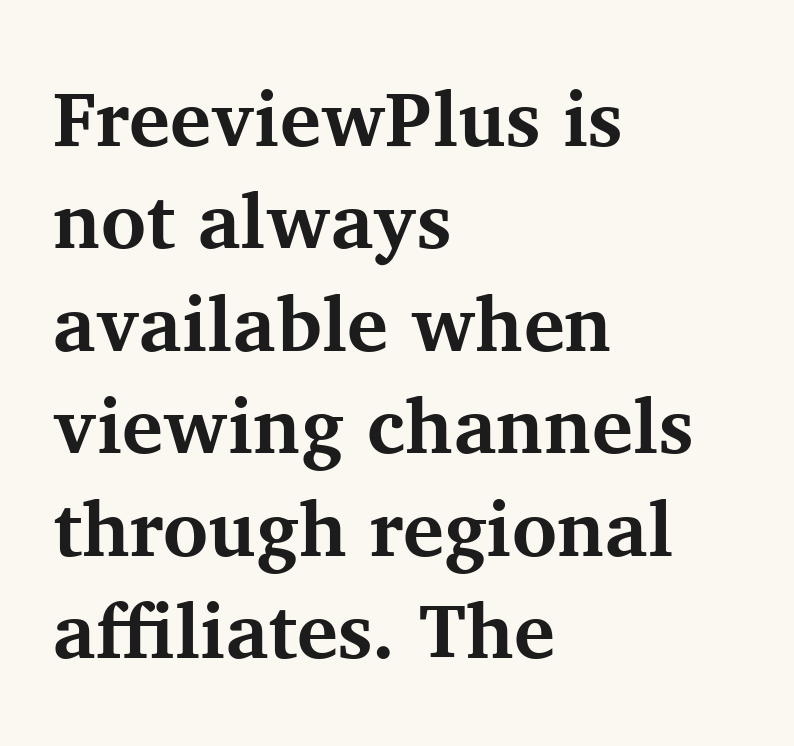
The image shows 77 px bold serif type, upright; set left-aligned, normal line spacing (1.33x), normal letter spacing, not underlined; medium stroke contrast and a medium x-height.
